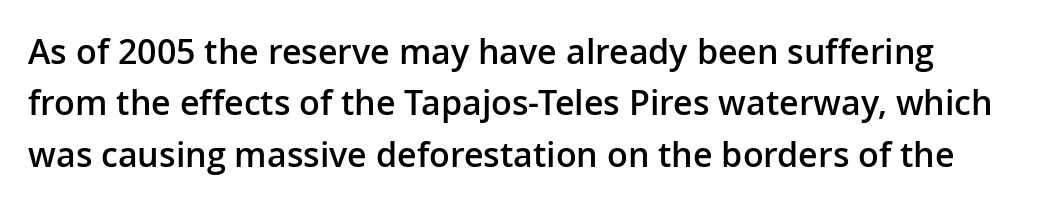
Q: Is the text bold? A: Semi-bold.
Q: Is the text italic (slanted)? A: No, it is upright.
Q: Is the typeface a serif or a sans-serif typeface? A: Sans-serif.
Q: Is the text underlined? A: No.
Q: Is the spacing between letters normal or unusually wide? A: Normal.
Q: Is the spacing between lines tight, normal or loose? A: Normal.
Q: Width (condensed, normal, or wide)? A: Normal.
Q: Stroke contrast? A: Low.
Q: x-height? A: Medium.
Q: Monospaced? A: No.
